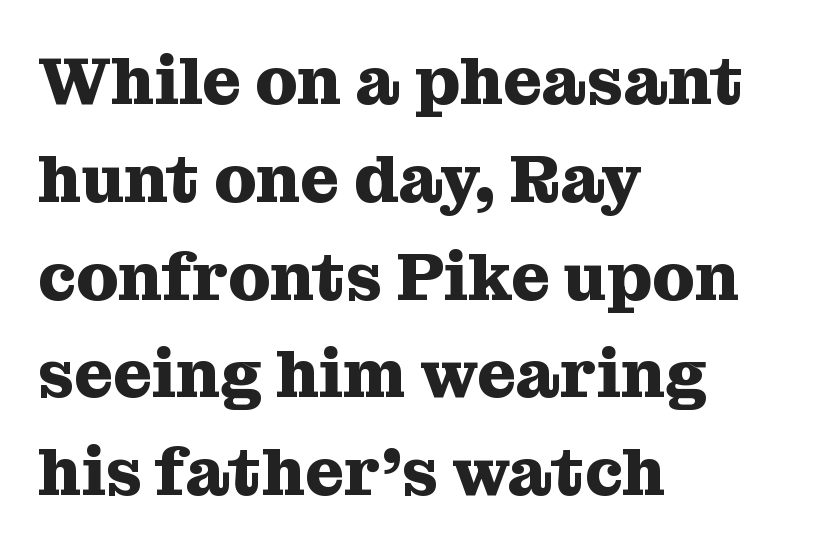
The lettering holds an erect, upright posture throughout. Looks like regular typesetting: each glyph gets only the width it needs. The rendering anchors every line to the left-hand side. Descenders hang freely into open space.
